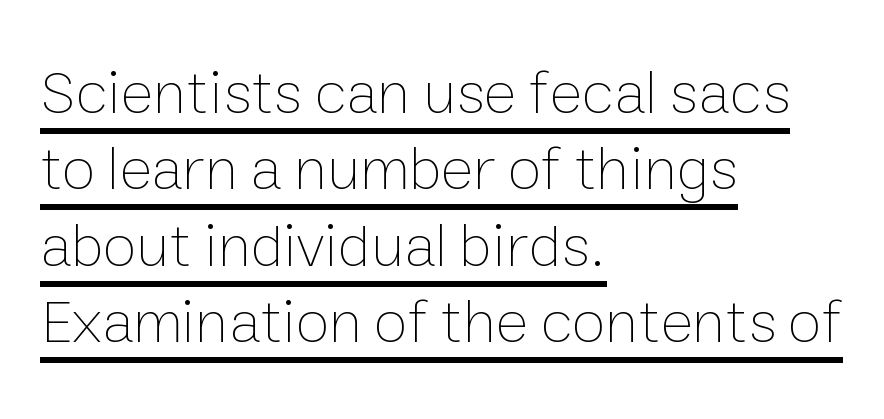
The image shows 62 px thin type, upright; set left-aligned, line spacing 1.23x, normal letter spacing, underlined; low stroke contrast and a medium x-height.
